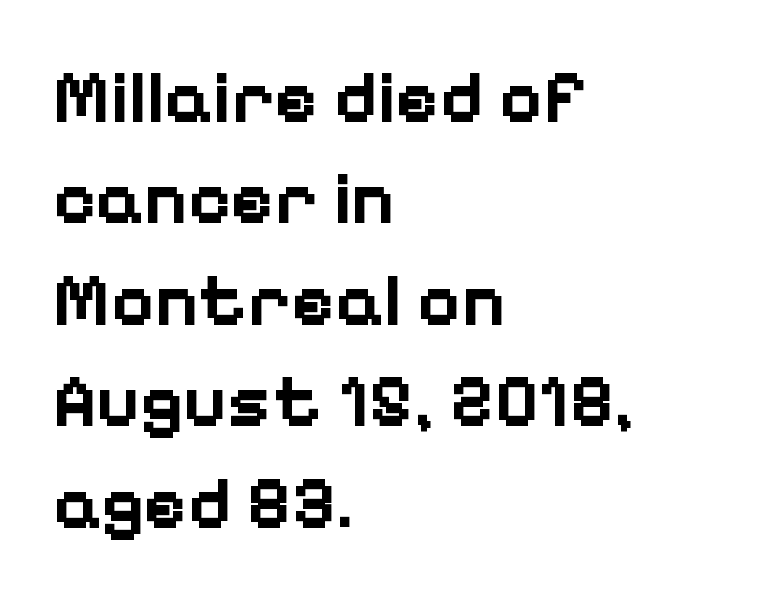
The image shows 74 px bold sans-serif type, upright; set left-aligned, normal line spacing (1.37x), normal letter spacing, not underlined; low stroke contrast and a medium x-height.
